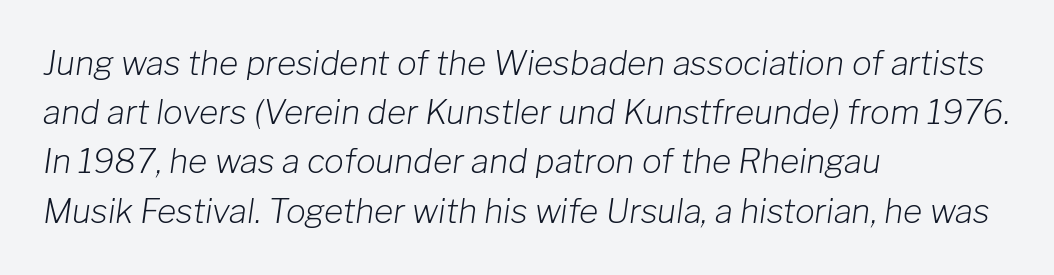
Alignment: flush left. Character widths vary here, with narrow letters taking less room than wide ones. Each row of text sits above clean, open space. You can tell it's italic because the verticals aren't actually vertical. How would I describe the line gaps? Plain and ordinary. Each stroke keeps to a modest, everyday thickness or less.
